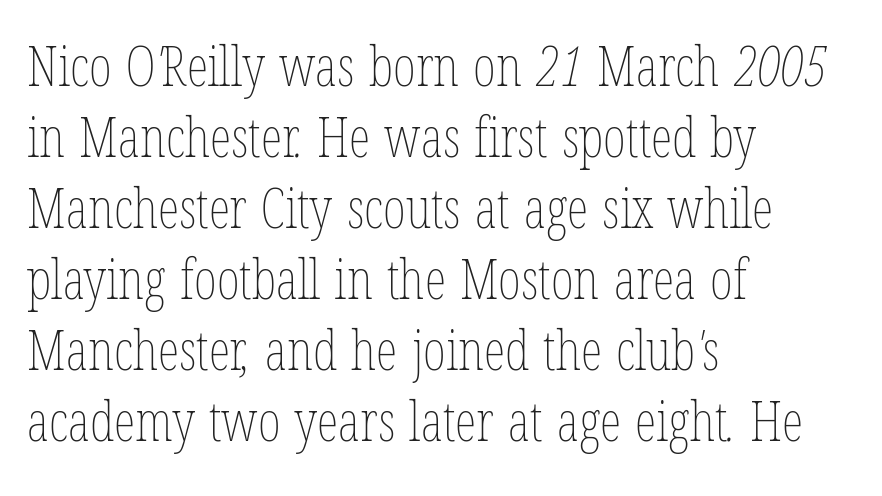
The image shows 55 px thin, condensed type; set left-aligned, normal line spacing (1.29x), normal letter spacing, not underlined; low stroke contrast and a medium x-height.
